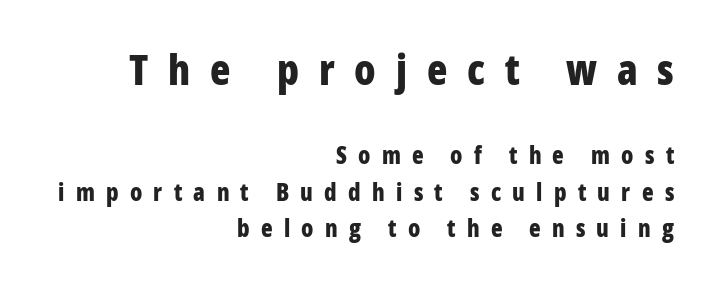
The image shows 42 px bold, condensed sans-serif type, upright; set right-aligned, normal line spacing (1.53x), unusually wide letter spacing (+0.47 em), not underlined; the first (top) block is 1.75x larger; low stroke contrast and a medium x-height.
